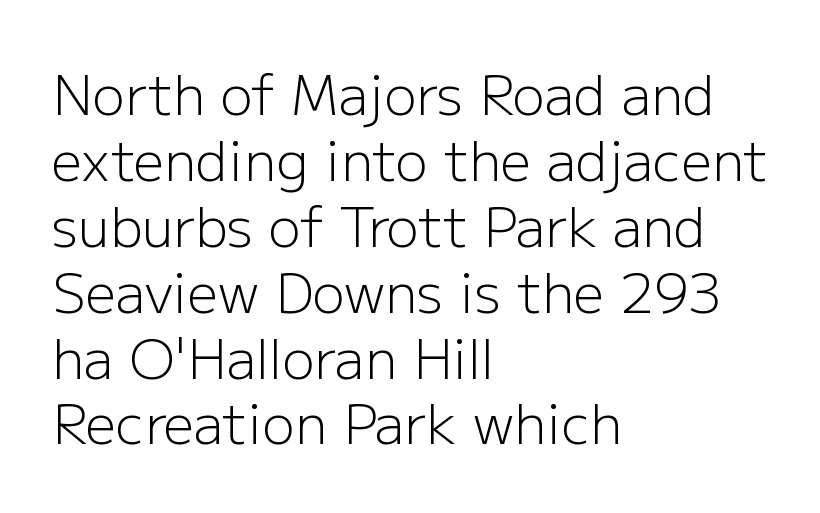
{"serif": "no", "italic": "no", "bold": "no", "weight": "light", "width": "normal", "stroke_contrast": "low", "x_height": "medium", "monospaced": "no", "underline": "no", "align": "left", "line_spacing_ratio": 1.22, "letter_spacing": "normal", "letter_spacing_em": 0.0, "glyph_px": 54}
